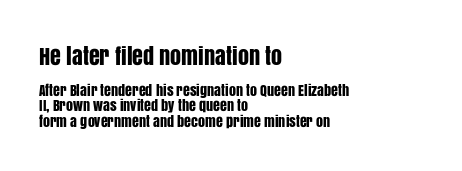
Q: Is the text italic (slanted)? A: No, it is upright.
Q: Is the text underlined? A: No.
Q: How is the paragraph aligned? A: Left-aligned.
Q: Is the spacing between letters normal or unusually wide? A: Normal.
Q: Is the spacing between lines tight, normal or loose? A: Tight.
Q: Which block of text is set in a larger size, the first (top) or the second (bottom)? A: The first (top) one.
